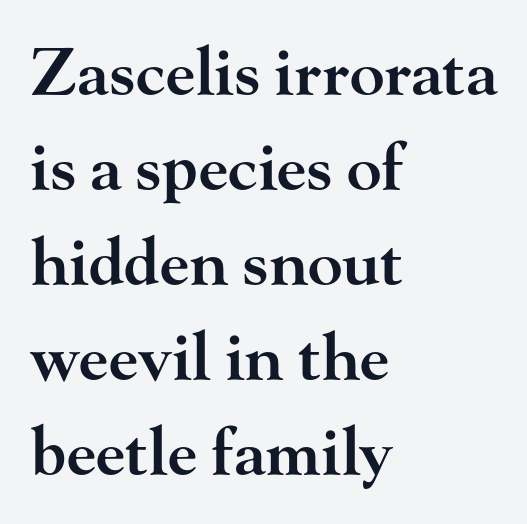
The line texture is even and compact thanks to regular tracking. The lettering holds an erect, upright posture throughout. Examine the stroke ends and you'll spot serifs. Every row of glyphs begins at an identical x-position on the left.
